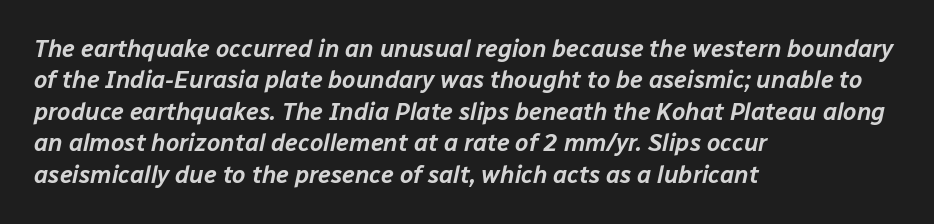
All the whitespace from short lines collects on the right. In terms of leading, this rendering sits right in the middle. The letterforms sit shoulder to shoulder at normal distance. Words float on clear page, feet unadorned.
